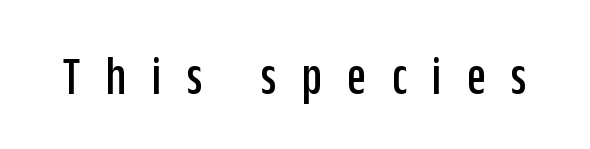
A typesetter would call this proportional, since set widths differ per character. No feet cap the strokes, marking this as sans-serif type. The type is letterspaced generously, with wide tracking. Style check: upright. Nobody drew a line under any word here.
